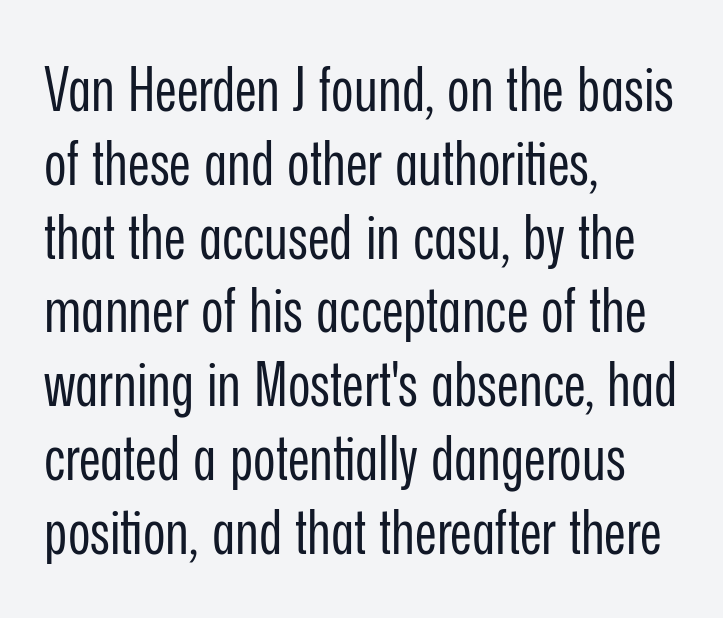
{"serif": "no", "italic": "no", "bold": "no", "weight": "regular", "width": "condensed", "stroke_contrast": "low", "x_height": "medium", "monospaced": "no", "underline": "no", "align": "left", "line_spacing_ratio": 1.21, "letter_spacing": "normal", "letter_spacing_em": 0.0, "glyph_px": 61}
